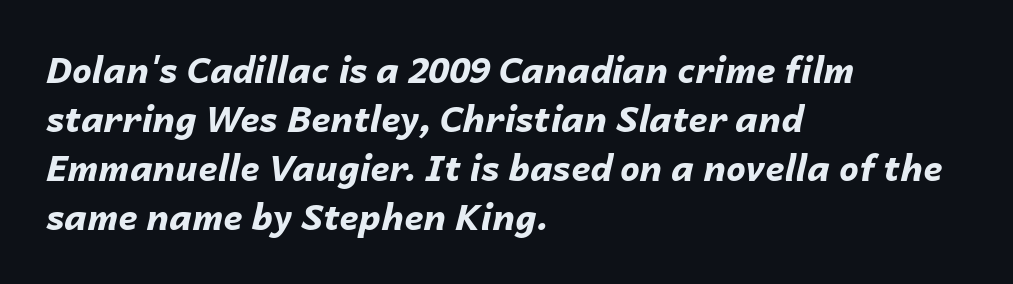
As a designer I'd log this as weight 700, bold. These lines stack with their left ends in a neat column. No extra tracking has been applied to these lines. In terms of posture, this sample is oblique. Each letter keeps its own natural width here, so spacing adapts to shape. The passage shown stacks its lines at a standard gap.
